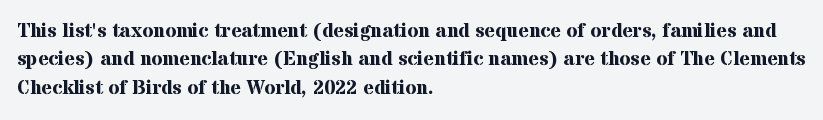
{"italic": "no", "bold": "yes", "underline": "no", "align": "left", "line_spacing": "normal", "line_spacing_ratio": 1.42, "letter_spacing": "normal", "letter_spacing_em": 0.0, "glyph_px": 20}
